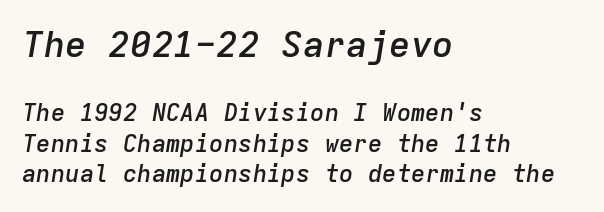
The image shows 36 px semibold type, italic (leaning right), monospaced; set left-aligned, normal line spacing (1.28x), normal letter spacing, not underlined; the first (top) block is 1.5x larger; low stroke contrast and a medium x-height.
